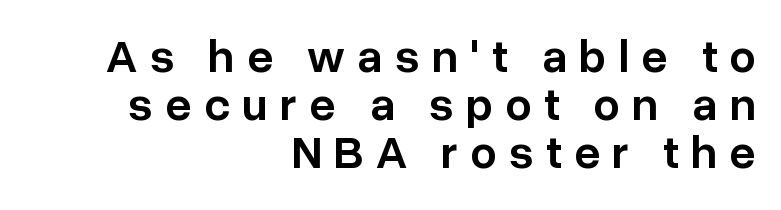
Does the type have serifs? No, each stem ends abruptly. The sample has been set in demibold, a notch under bold. Whoever set this chose condensed vertical rhythm over breathing room. The gap between lines stays unmarked.
